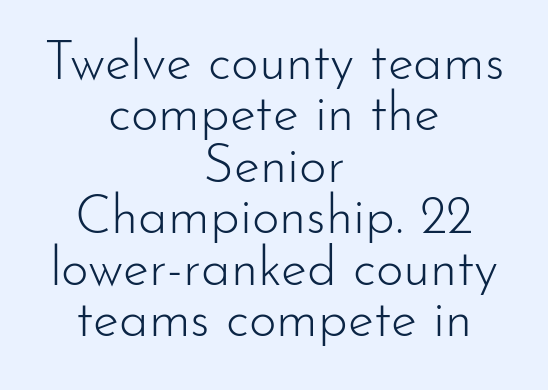
Q: Is the text bold? A: No.
Q: Is the text italic (slanted)? A: No, it is upright.
Q: Is the typeface a serif or a sans-serif typeface? A: Sans-serif.
Q: Is the text underlined? A: No.
Q: How is the paragraph aligned? A: Centered.
Q: Is the spacing between letters normal or unusually wide? A: Normal.
Q: Is the spacing between lines tight, normal or loose? A: Tight.
Q: Width (condensed, normal, or wide)? A: Normal.
Q: Stroke contrast? A: Low.
Q: x-height? A: Small.
Q: Monospaced? A: No.
